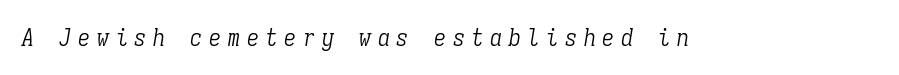
{"italic": "yes", "lean": "right", "slant_degrees": 9, "bold": "no", "underline": "no", "letter_spacing": "wide", "letter_spacing_em": 0.28, "glyph_px": 24}
